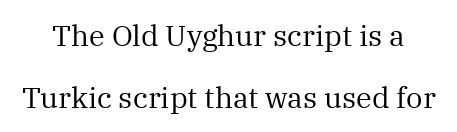
Q: Is the text bold? A: No.
Q: Is the text italic (slanted)? A: No, it is upright.
Q: Is the typeface a serif or a sans-serif typeface? A: Serif.
Q: Is the text underlined? A: No.
Q: Is the spacing between letters normal or unusually wide? A: Normal.
Q: Is the spacing between lines tight, normal or loose? A: Loose.
Q: Width (condensed, normal, or wide)? A: Normal.
Q: Stroke contrast? A: Medium.
Q: x-height? A: Medium.
Q: Monospaced? A: No.
